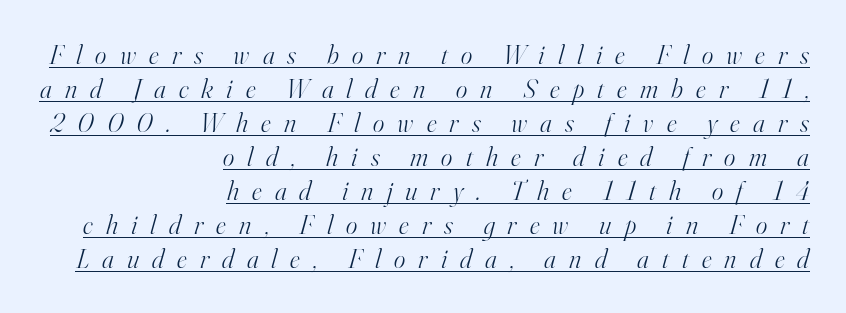
{"italic": "yes", "lean": "right", "slant_degrees": 16, "bold": "no", "underline": "yes", "align": "right", "line_spacing": "normal", "line_spacing_ratio": 1.26, "letter_spacing": "wide", "letter_spacing_em": 0.49, "glyph_px": 27}
